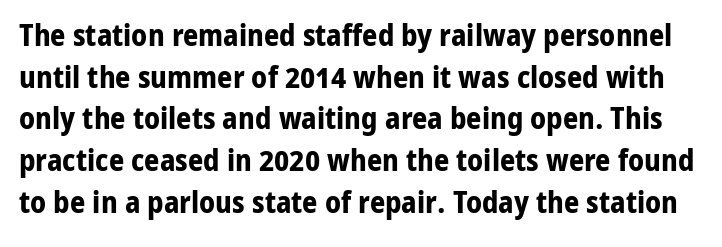
{"serif": "no", "italic": "no", "bold": "yes", "weight": "bold", "width": "normal", "stroke_contrast": "low", "x_height": "medium", "monospaced": "no", "underline": "no", "line_spacing": "normal", "line_spacing_ratio": 1.39, "letter_spacing": "normal", "letter_spacing_em": 0.0, "glyph_px": 30}
